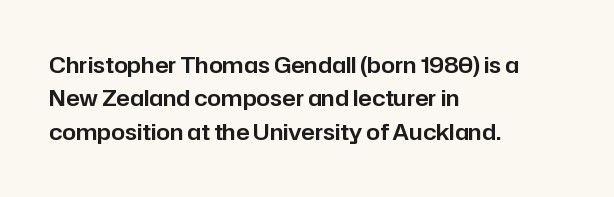
Regarding leading, the lines here are spaced in the standard way. The typography opts for an upright posture over an oblique one. Caption: multi-line text, flush left, ragged right. Nothing unusual about the tracking: characters are spaced as the font intends.
